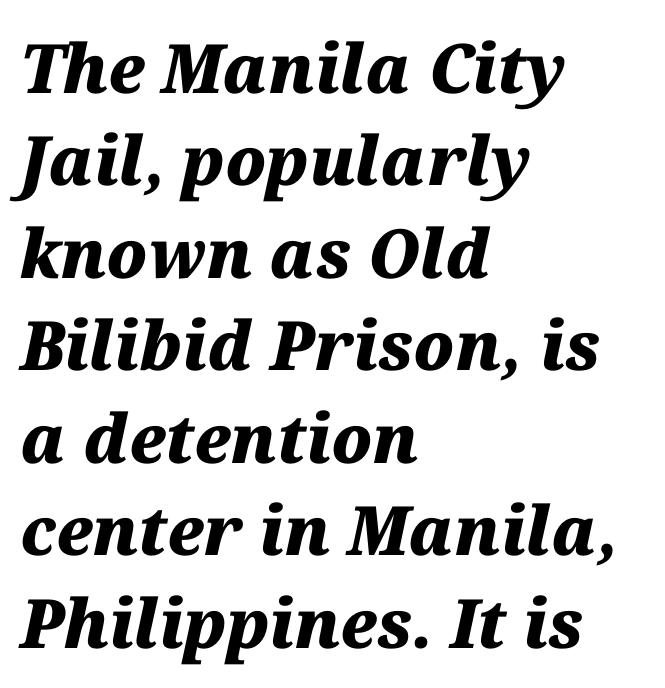
Q: Is the text bold? A: Yes.
Q: Is the text italic (slanted)? A: Yes, it leans right by about 12 degrees.
Q: Is the text underlined? A: No.
Q: How is the paragraph aligned? A: Left-aligned.
Q: Is the spacing between letters normal or unusually wide? A: Normal.
Q: Is the spacing between lines tight, normal or loose? A: Normal.
Q: Width (condensed, normal, or wide)? A: Normal.
Q: Stroke contrast? A: Medium.
Q: x-height? A: Medium.
Q: Monospaced? A: No.
